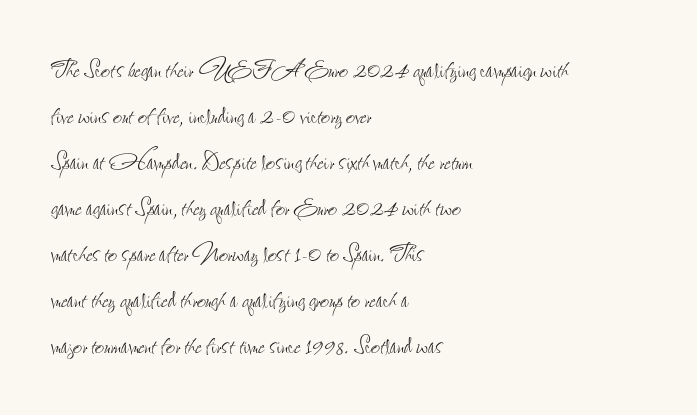
{"bold": "no", "weight": "thin", "width": "condensed", "stroke_contrast": "low", "x_height": "small", "monospaced": "no", "underline": "no", "align": "left", "line_spacing": "normal", "line_spacing_ratio": 1.44, "letter_spacing": "normal", "letter_spacing_em": 0.0, "glyph_px": 32}
